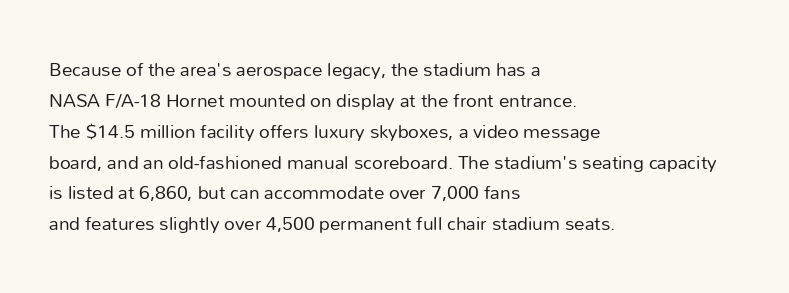
The image shows 21 px text type, upright; set left-aligned, normal line spacing (1.47x), normal letter spacing, not underlined.
